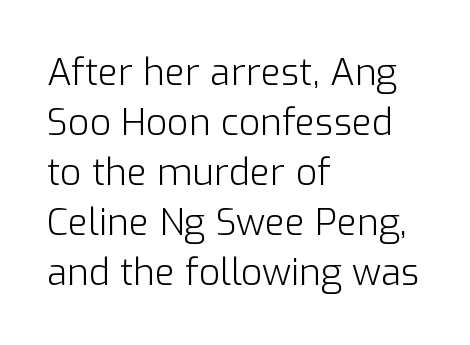
Q: Is the text bold? A: No.
Q: Is the text italic (slanted)? A: No, it is upright.
Q: Is the typeface a serif or a sans-serif typeface? A: Sans-serif.
Q: Is the text underlined? A: No.
Q: How is the paragraph aligned? A: Left-aligned.
Q: Is the spacing between letters normal or unusually wide? A: Normal.
Q: Is the spacing between lines tight, normal or loose? A: Normal.
Q: Width (condensed, normal, or wide)? A: Normal.
Q: Stroke contrast? A: Low.
Q: x-height? A: Medium.
Q: Monospaced? A: No.
